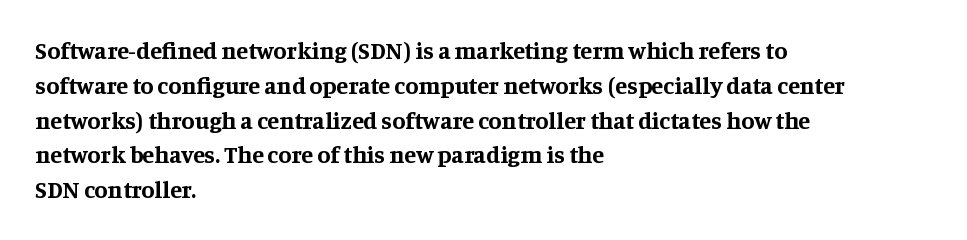
The image shows 24 px bold type, upright; set left-aligned, normal line spacing (1.45x), normal letter spacing, not underlined.
